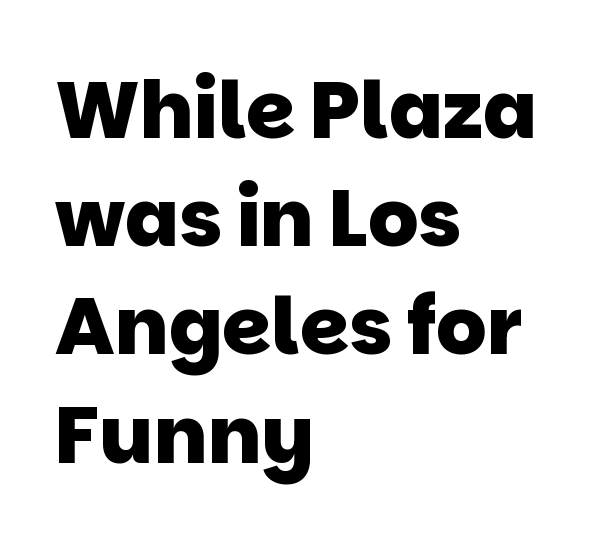
Is the letter spacing exaggerated? No — it looks like the ordinary default. The zone under the glyphs is completely vacant. The letters advance in unequal steps, a hallmark of proportional type. Serifs: no, the terminals of the letterforms are clean. The text block is weighted toward the left margin, trailing off unevenly rightward.
